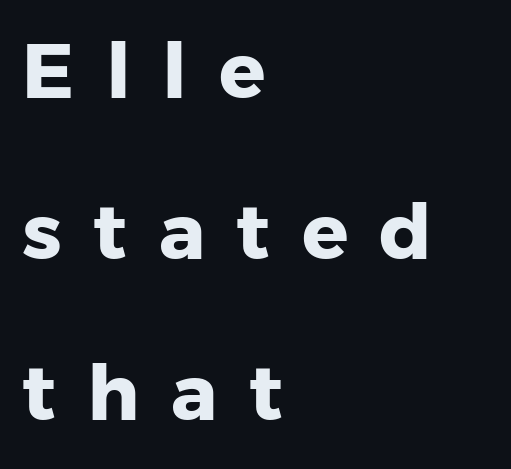
Q: Is the text bold? A: Yes.
Q: Is the text italic (slanted)? A: No, it is upright.
Q: Is the typeface a serif or a sans-serif typeface? A: Sans-serif.
Q: Is the text underlined? A: No.
Q: How is the paragraph aligned? A: Left-aligned.
Q: Is the spacing between letters normal or unusually wide? A: Unusually wide.
Q: Is the spacing between lines tight, normal or loose? A: Loose.
Q: Width (condensed, normal, or wide)? A: Normal.
Q: Stroke contrast? A: Low.
Q: x-height? A: Medium.
Q: Monospaced? A: No.
